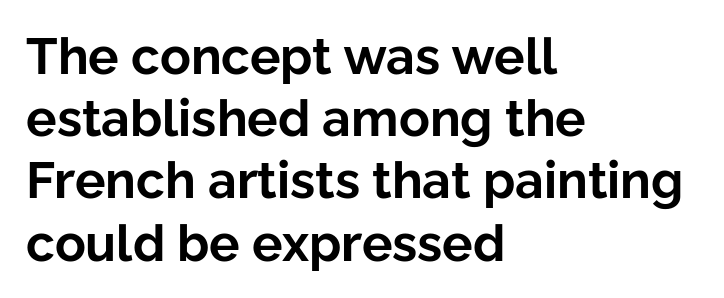
{"serif": "no", "italic": "no", "bold": "yes", "weight": "bold", "width": "normal", "stroke_contrast": "low", "x_height": "medium", "monospaced": "no", "underline": "no", "align": "left", "line_spacing_ratio": 1.22, "letter_spacing": "normal", "letter_spacing_em": 0.0, "glyph_px": 51}
